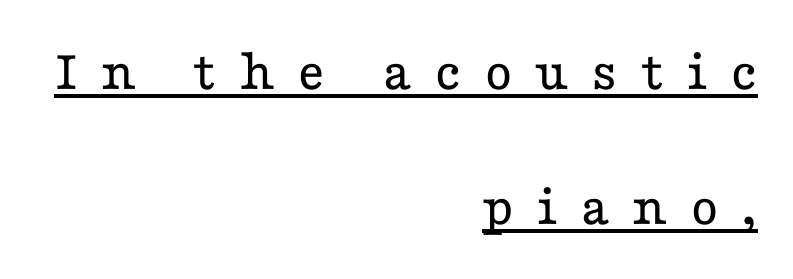
The image shows 59 px regular-weight, wide serif type, upright; set right-aligned, loose line spacing (2.28x), unusually wide letter spacing (+0.38 em), underlined; low stroke contrast and a medium x-height.
